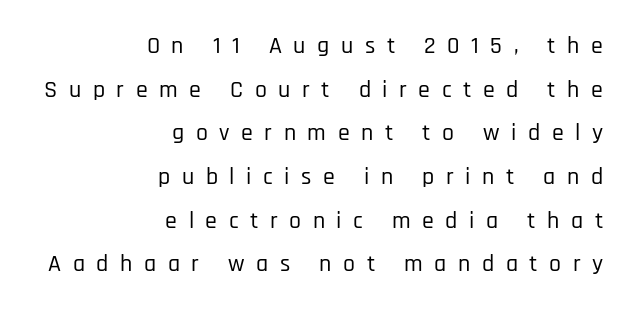
The image shows 24 px text type, upright; set right-aligned, line spacing 1.82x, unusually wide letter spacing (+0.48 em), not underlined.
